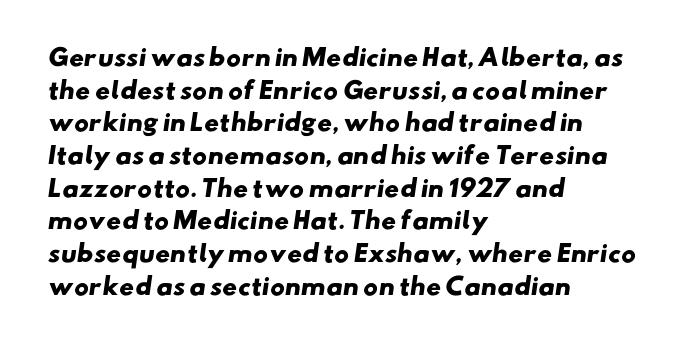
Thick stems and heavy bowls — unmistakably bold. The space directly below the letters is spotless. Is the block centered? No — it sits flush against the left margin. Students, observe: this is what conventionally led text looks like. Nobody touched the tracking dial on this one.
